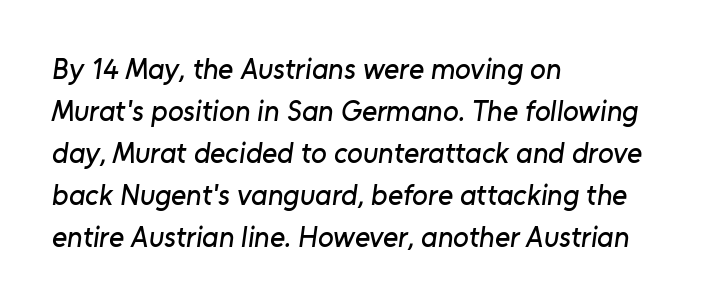
Q: Is the typeface a serif or a sans-serif typeface? A: Sans-serif.
Q: Is the text underlined? A: No.
Q: How is the paragraph aligned? A: Left-aligned.
Q: Is the spacing between letters normal or unusually wide? A: Normal.
Q: Is the spacing between lines tight, normal or loose? A: Normal.
Q: Width (condensed, normal, or wide)? A: Normal.
Q: Stroke contrast? A: Low.
Q: x-height? A: Medium.
Q: Monospaced? A: No.
